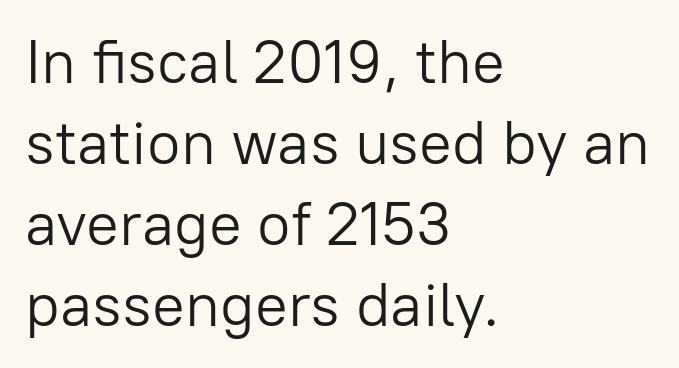
Q: Is the text bold? A: No.
Q: Is the text italic (slanted)? A: No, it is upright.
Q: Is the typeface a serif or a sans-serif typeface? A: Sans-serif.
Q: Is the text underlined? A: No.
Q: How is the paragraph aligned? A: Left-aligned.
Q: Is the spacing between letters normal or unusually wide? A: Normal.
Q: Is the spacing between lines tight, normal or loose? A: Normal.
Q: Width (condensed, normal, or wide)? A: Normal.
Q: Stroke contrast? A: Low.
Q: x-height? A: Medium.
Q: Monospaced? A: No.
